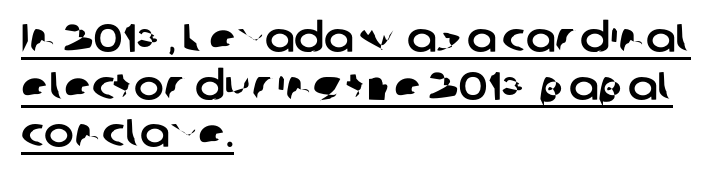
{"serif": "no", "width": "normal", "stroke_contrast": "low", "x_height": "medium", "monospaced": "no", "underline": "yes", "align": "left", "line_spacing_ratio": 1.19, "letter_spacing": "normal", "letter_spacing_em": 0.0, "glyph_px": 40}
